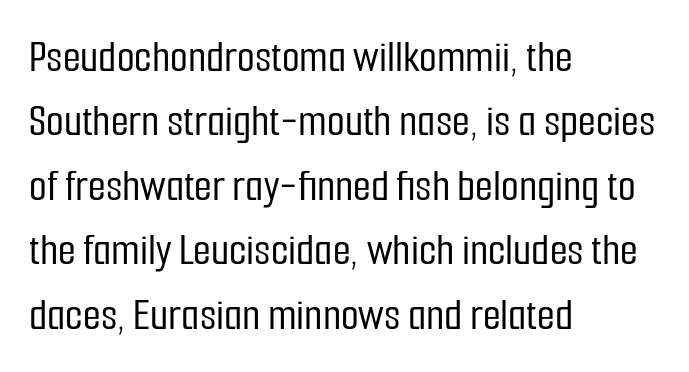
The image shows 46 px condensed sans-serif type, upright; set left-aligned, normal line spacing (1.4x), normal letter spacing, not underlined; low stroke contrast and a medium x-height.
